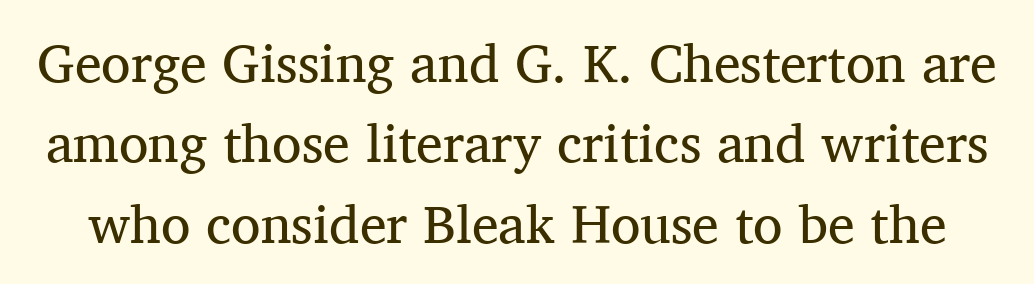
Each row of text sits above clean, open space. This rendering employs a face with finishing strokes, i.e., a serif. The weight would be labelled regular, book, light, or lighter still. Baseline-to-baseline distance is the conventional proportion of letter height. Honestly, the letter spacing is just normal — you wouldn't notice it.
